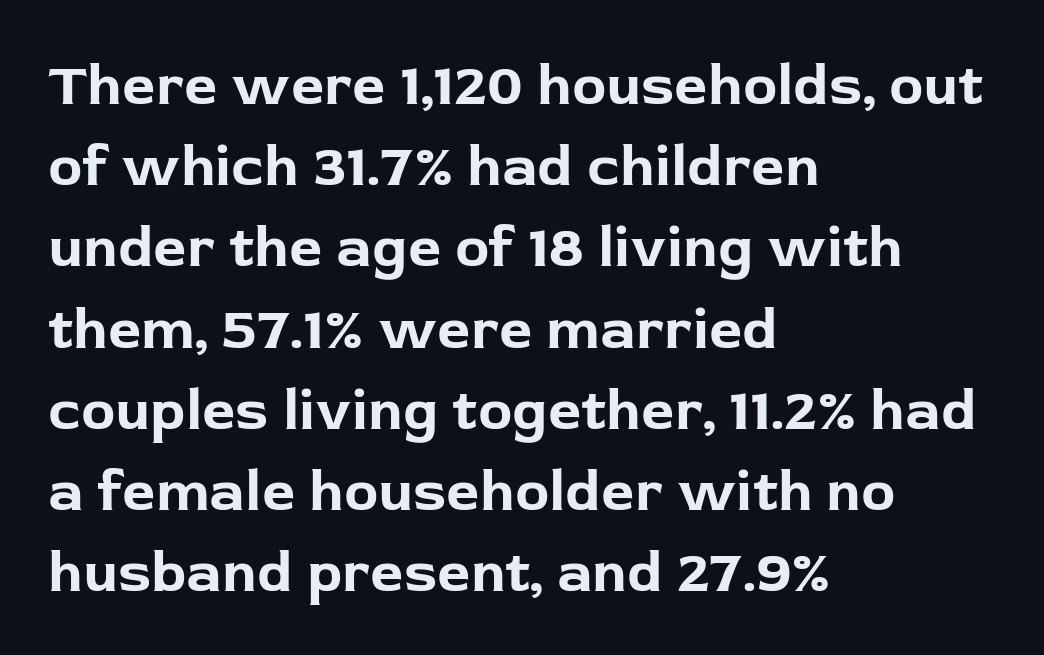
The image shows 58 px bold sans-serif type, upright; set left-aligned, normal line spacing (1.4x), normal letter spacing, not underlined; low stroke contrast and a medium x-height.
